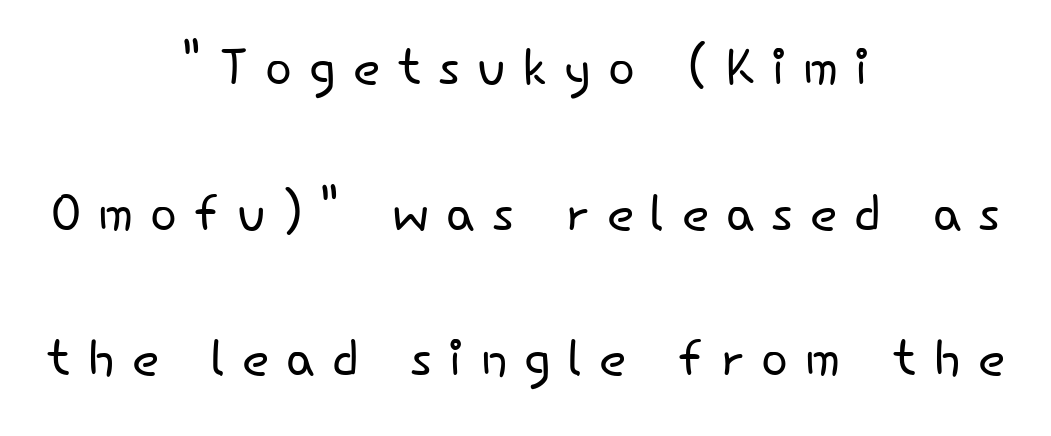
The type sits square on the baseline with zero lean. Words float on clear page, feet unadorned. Look at the bottom of the vertical strokes: they stop flat, with no serifs. Stroke mass is kept to a normal reading level or below.
